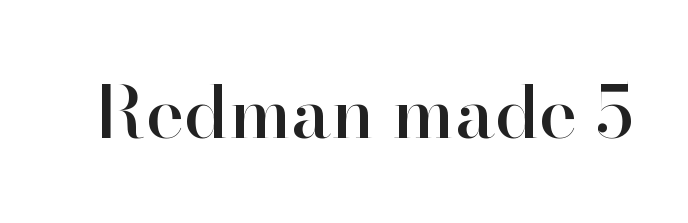
The specimen reads as upright at a glance. Beneath every word, the page is bare. The face used here is rendered with its standard letterfit. Stroke terminals: seriffed. This sample has the flowing, uneven cadence of proportional lettering.
